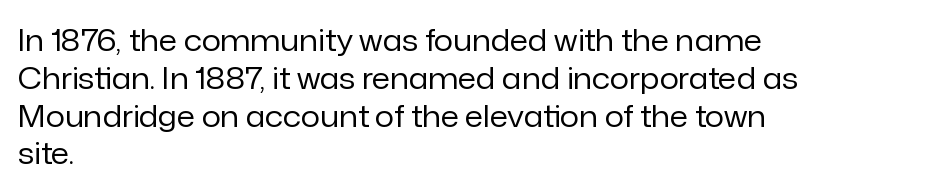
{"serif": "no", "italic": "no", "bold": "no", "weight": "regular", "width": "normal", "stroke_contrast": "low", "x_height": "medium", "monospaced": "no", "underline": "no", "align": "left", "line_spacing": "normal", "line_spacing_ratio": 1.26, "letter_spacing": "normal", "letter_spacing_em": 0.0, "glyph_px": 30}
